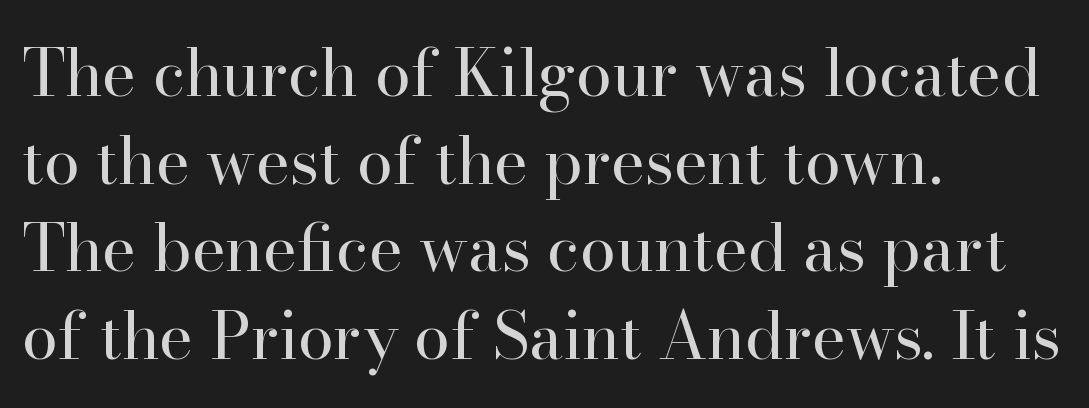
Q: Is the text bold? A: No.
Q: Is the text italic (slanted)? A: No, it is upright.
Q: Is the typeface a serif or a sans-serif typeface? A: Serif.
Q: Is the text underlined? A: No.
Q: How is the paragraph aligned? A: Left-aligned.
Q: Is the spacing between letters normal or unusually wide? A: Normal.
Q: Is the spacing between lines tight, normal or loose? A: Normal.
Q: Width (condensed, normal, or wide)? A: Normal.
Q: Stroke contrast? A: High.
Q: x-height? A: Small.
Q: Monospaced? A: No.
